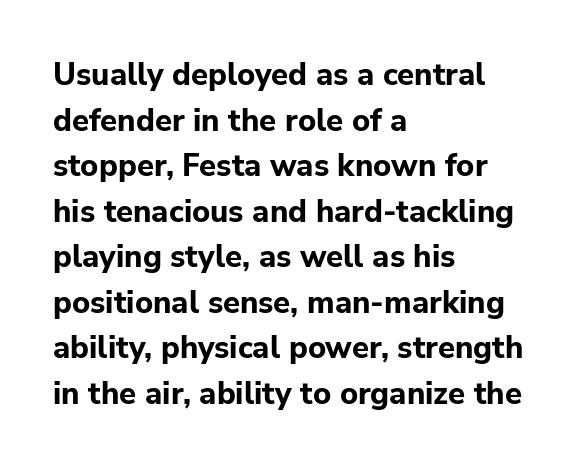
The font family rendered here belongs to the sans-serif group. The tracking reads as untouched default to a designer's eye. The specimen reads as upright at a glance. A normal amount of white space separates one row of letters from the next. The baseline area is clear. The lines are quadded left.
